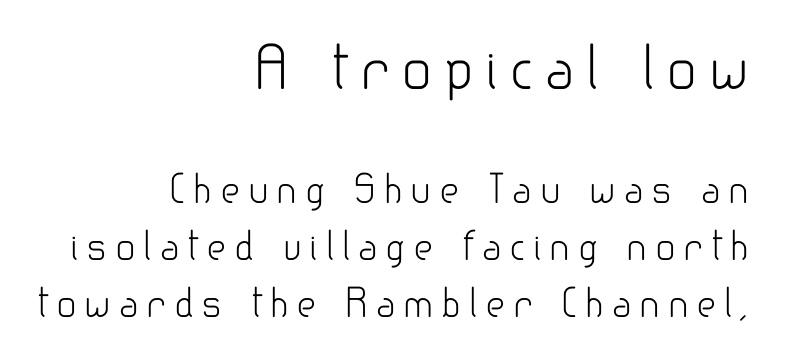
Q: Is the text bold? A: No.
Q: Is the text italic (slanted)? A: No, it is upright.
Q: Is the typeface a serif or a sans-serif typeface? A: Sans-serif.
Q: Is the text underlined? A: No.
Q: How is the paragraph aligned? A: Right-aligned.
Q: Is the spacing between letters normal or unusually wide? A: Unusually wide.
Q: Is the spacing between lines tight, normal or loose? A: Normal.
Q: Which block of text is set in a larger size, the first (top) or the second (bottom)? A: The first (top) one.
Q: Width (condensed, normal, or wide)? A: Normal.
Q: Stroke contrast? A: Low.
Q: x-height? A: Small.
Q: Monospaced? A: No.
